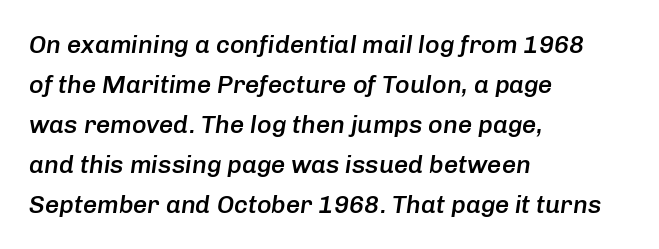
The whole block is typeset with a tilt. Has an underline been added? It has not. Look at the tracking — it's just the regular setting, nothing added. The typesetting leans somewhat heavy: a semibold. Compared with typical paragraphs, the rows here are spaced about the same. These lines are set flush left with a ragged right edge.
